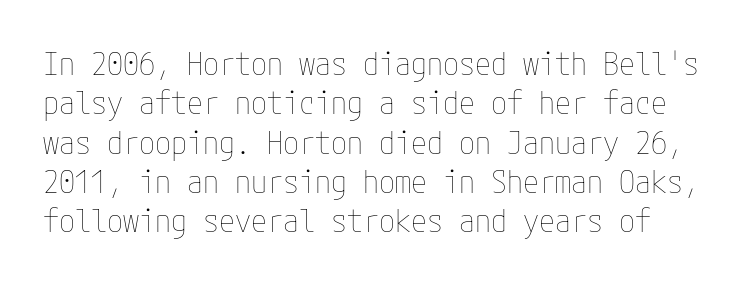
{"italic": "no", "bold": "no", "weight": "thin", "width": "condensed", "stroke_contrast": "low", "x_height": "medium", "underline": "no", "line_spacing_ratio": 1.23, "letter_spacing": "normal", "letter_spacing_em": 0.0, "glyph_px": 32}
